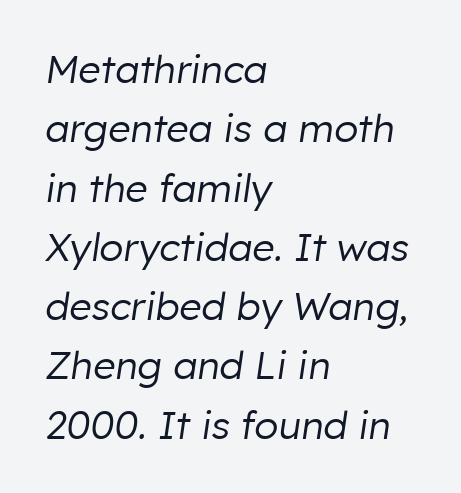
Standard letterfit; no display-style spreading of the glyphs. Evenly set lines give the paragraph a standard silhouette. The rendering uses natural spacing where letterforms have individual widths. These lines are set flush left with a ragged right edge. Italic: yes, the glyphs are oblique. This rendering features lettering with no underline.
